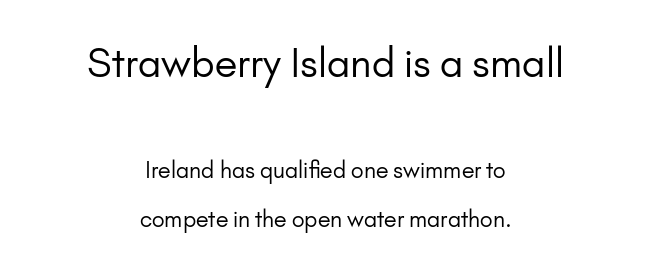
The strip under each line holds only bare page. Short and long lines alike share a common midpoint. Leading: increased. In this sample the first text group is rendered at the bigger scale. No extra tracking has been applied to these lines. Does the lettering tilt? It doesn't — this is upright.
